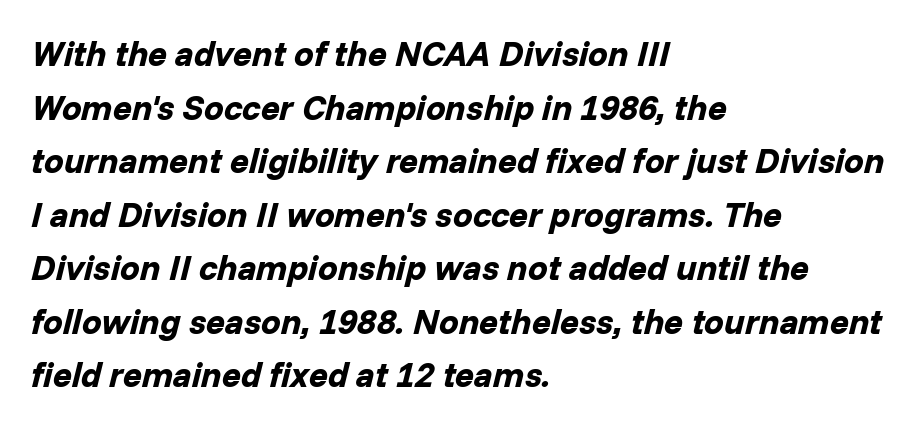
Q: Is the text bold? A: Yes.
Q: Is the text italic (slanted)? A: Yes, it leans right by about 14 degrees.
Q: Is the text underlined? A: No.
Q: How is the paragraph aligned? A: Left-aligned.
Q: Is the spacing between letters normal or unusually wide? A: Normal.
Q: Is the spacing between lines tight, normal or loose? A: Normal.
Q: Width (condensed, normal, or wide)? A: Normal.
Q: Stroke contrast? A: Low.
Q: x-height? A: Medium.
Q: Monospaced? A: No.
